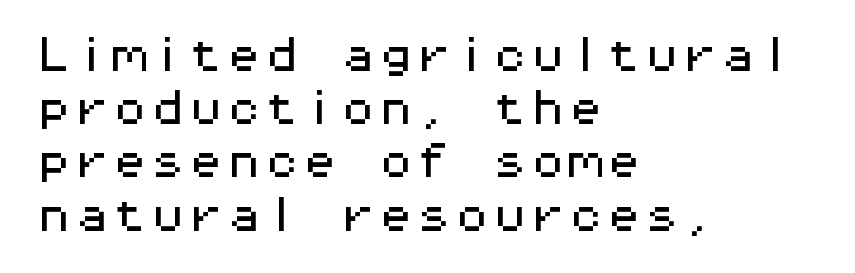
{"serif": "no", "italic": "no", "width": "wide", "stroke_contrast": "medium", "x_height": "medium", "monospaced": "yes", "underline": "no", "align": "left", "line_spacing": "normal", "line_spacing_ratio": 1.4, "letter_spacing": "normal", "letter_spacing_em": 0.0, "glyph_px": 38}
